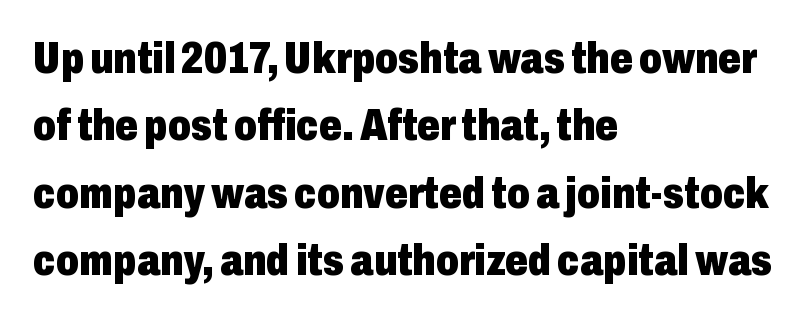
Q: Is the text bold? A: Yes.
Q: Is the text italic (slanted)? A: No, it is upright.
Q: Is the typeface a serif or a sans-serif typeface? A: Sans-serif.
Q: Is the text underlined? A: No.
Q: How is the paragraph aligned? A: Left-aligned.
Q: Is the spacing between letters normal or unusually wide? A: Normal.
Q: Is the spacing between lines tight, normal or loose? A: Normal.
Q: Width (condensed, normal, or wide)? A: Condensed.
Q: Stroke contrast? A: Low.
Q: x-height? A: Medium.
Q: Monospaced? A: No.
